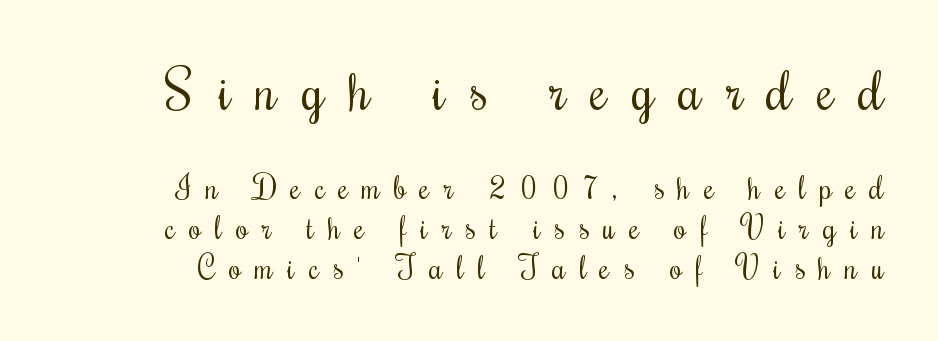
Look at the bottom of the vertical strokes: they flare into serifs here. Here the first block reads like a headline and the second like body copy. No word sits above an underline. You could not count columns in this text — the font is proportionally spaced. The gaps between neighbouring characters are conspicuously large.
